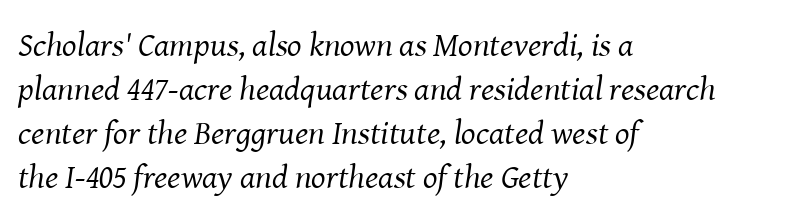
Q: Is the text bold? A: No.
Q: Is the text italic (slanted)? A: Yes, it leans right by about 8 degrees.
Q: Is the typeface a serif or a sans-serif typeface? A: Serif.
Q: Is the text underlined? A: No.
Q: How is the paragraph aligned? A: Left-aligned.
Q: Is the spacing between letters normal or unusually wide? A: Normal.
Q: Is the spacing between lines tight, normal or loose? A: Normal.
Q: Width (condensed, normal, or wide)? A: Normal.
Q: Stroke contrast? A: Medium.
Q: x-height? A: Medium.
Q: Monospaced? A: No.
